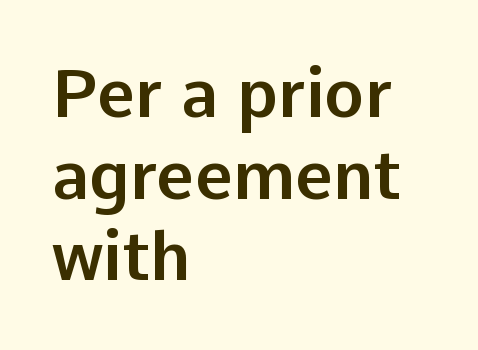
Q: Is the text italic (slanted)? A: No, it is upright.
Q: Is the typeface a serif or a sans-serif typeface? A: Sans-serif.
Q: Is the text underlined? A: No.
Q: How is the paragraph aligned? A: Left-aligned.
Q: Is the spacing between letters normal or unusually wide? A: Normal.
Q: Width (condensed, normal, or wide)? A: Normal.
Q: Stroke contrast? A: Low.
Q: x-height? A: Medium.
Q: Monospaced? A: No.
